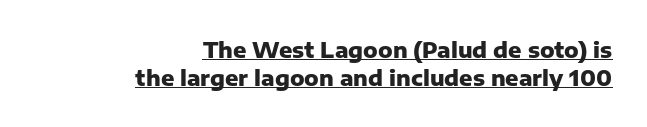
Q: Is the text bold? A: Yes.
Q: Is the text italic (slanted)? A: No, it is upright.
Q: Is the text underlined? A: Yes.
Q: How is the paragraph aligned? A: Right-aligned.
Q: Is the spacing between letters normal or unusually wide? A: Normal.
Q: Is the spacing between lines tight, normal or loose? A: Normal.
